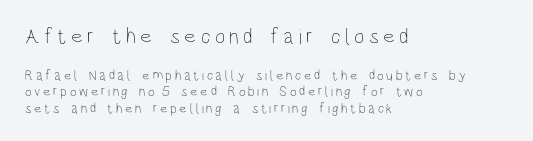
{"italic": "no", "bold": "no", "underline": "no", "align": "left", "line_spacing_ratio": 1.16, "larger_block": "first", "size_ratio": 1.57, "glyph_px": 22}
